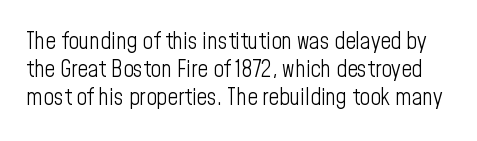
Q: Is the text bold? A: No.
Q: Is the text italic (slanted)? A: No, it is upright.
Q: Is the text underlined? A: No.
Q: Is the spacing between letters normal or unusually wide? A: Normal.
